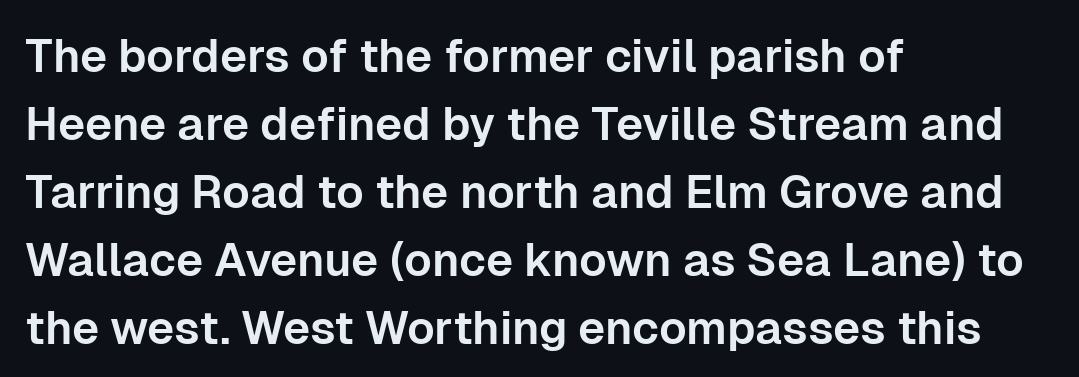
Q: Is the text italic (slanted)? A: No, it is upright.
Q: Is the typeface a serif or a sans-serif typeface? A: Sans-serif.
Q: Is the text underlined? A: No.
Q: How is the paragraph aligned? A: Left-aligned.
Q: Is the spacing between letters normal or unusually wide? A: Normal.
Q: Is the spacing between lines tight, normal or loose? A: Normal.
Q: Width (condensed, normal, or wide)? A: Normal.
Q: Stroke contrast? A: Low.
Q: x-height? A: Medium.
Q: Monospaced? A: No.
